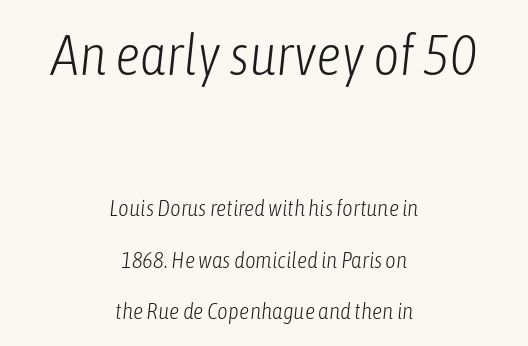
Does the copy run flush right? No — it is centered line by line. Clear beneath every line of the passage. You could not count columns in this text — the font is proportionally spaced. Widely set lines give the paragraph a tall, airy silhouette. Each word holds together tightly as a unit, with standard inter-letter gaps.
